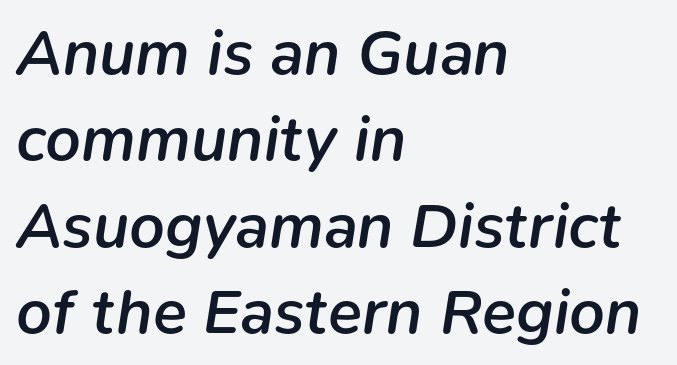
The image shows 63 px semibold type, italic (leaning right); set left-aligned, normal line spacing (1.37x), normal letter spacing, not underlined; low stroke contrast and a medium x-height.
